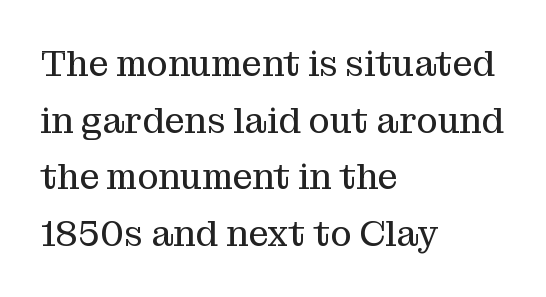
{"serif": "yes", "italic": "no", "bold": "no", "weight": "regular", "width": "normal", "stroke_contrast": "medium", "x_height": "medium", "monospaced": "no", "underline": "no", "align": "left", "line_spacing": "normal", "line_spacing_ratio": 1.57, "letter_spacing": "normal", "letter_spacing_em": 0.0, "glyph_px": 36}
